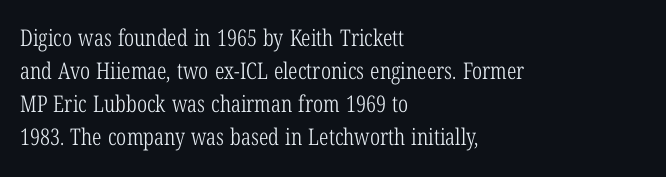
Q: Is the text bold? A: No.
Q: Is the text italic (slanted)? A: No, it is upright.
Q: Is the text underlined? A: No.
Q: How is the paragraph aligned? A: Left-aligned.
Q: Is the spacing between letters normal or unusually wide? A: Normal.
Q: Is the spacing between lines tight, normal or loose? A: Normal.
